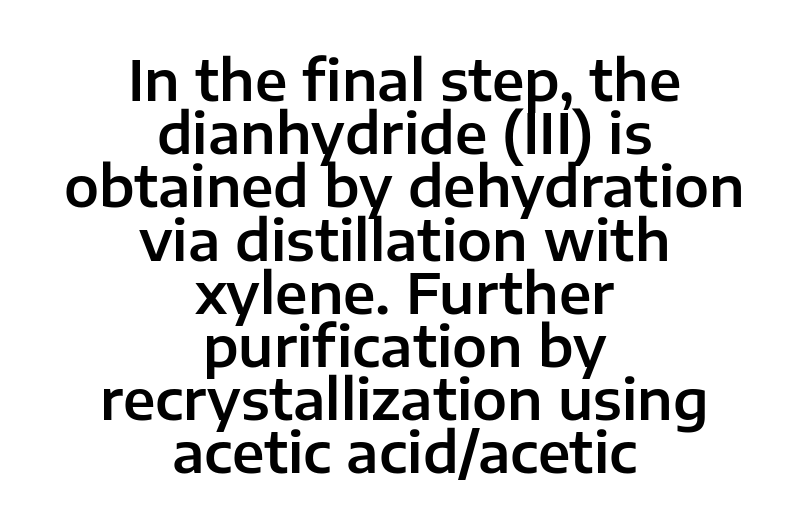
Q: Is the text italic (slanted)? A: No, it is upright.
Q: Is the typeface a serif or a sans-serif typeface? A: Sans-serif.
Q: Is the text underlined? A: No.
Q: How is the paragraph aligned? A: Centered.
Q: Is the spacing between letters normal or unusually wide? A: Normal.
Q: Is the spacing between lines tight, normal or loose? A: Tight.
Q: Width (condensed, normal, or wide)? A: Normal.
Q: Stroke contrast? A: Low.
Q: x-height? A: Medium.
Q: Monospaced? A: No.
